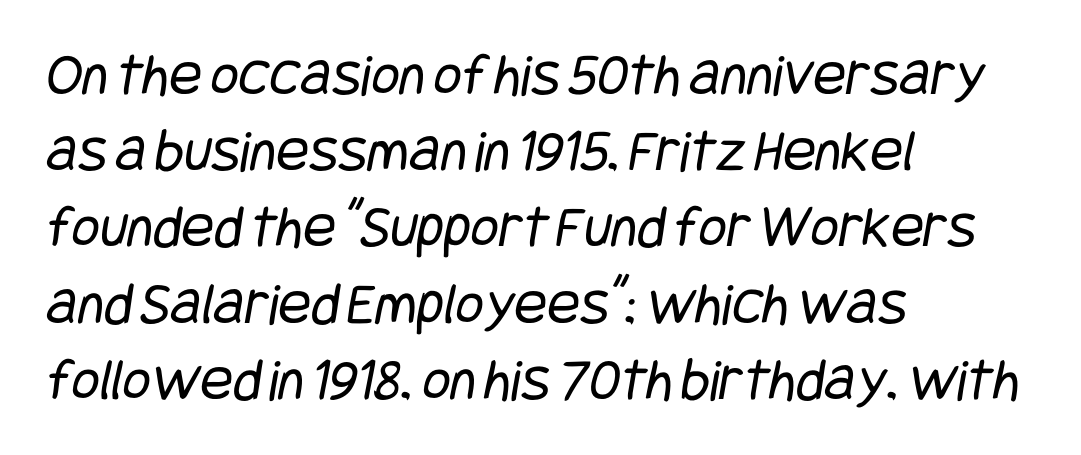
Clear beneath every line of the passage. Reading down the block, your eye returns to a fixed left position each line. Unlike a traditional serif, this face leaves its strokes unadorned. These glyphs show unthickened strokes, regular width or finer.
